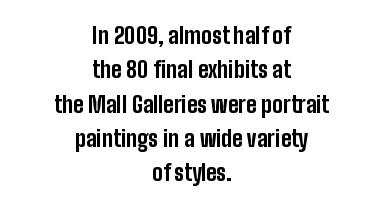
{"italic": "no", "bold": "yes", "underline": "no", "align": "center", "line_spacing": "normal", "line_spacing_ratio": 1.56, "letter_spacing": "normal", "letter_spacing_em": 0.0, "glyph_px": 22}
